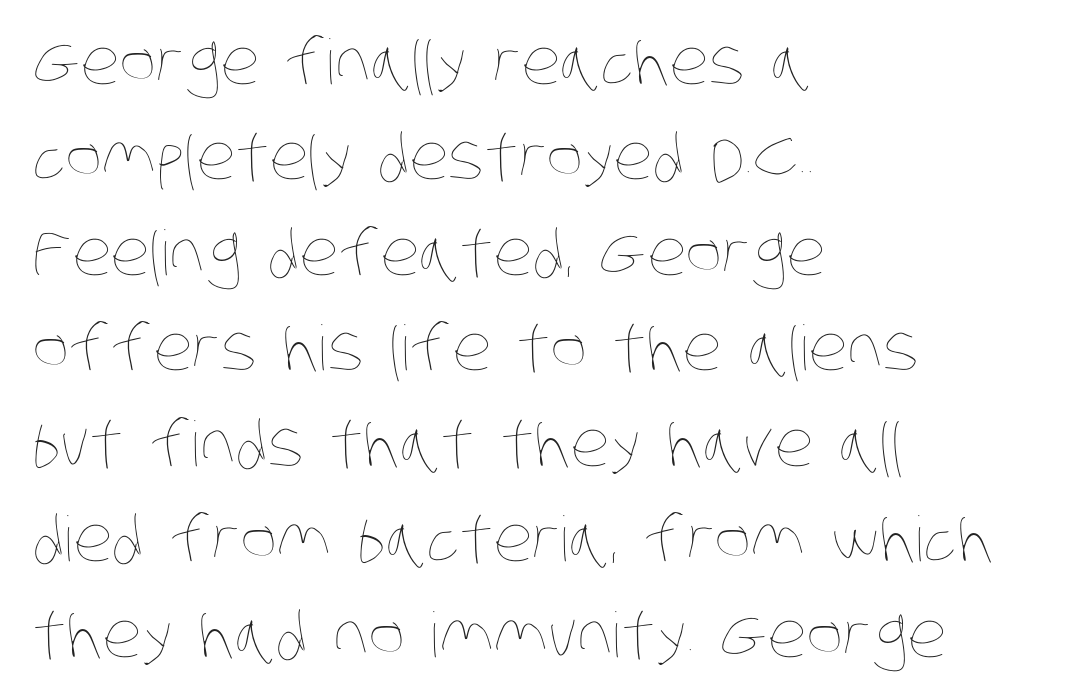
The image shows 62 px thin, condensed type; set left-aligned, normal line spacing (1.54x), normal letter spacing, not underlined; low stroke contrast and a large x-height.
